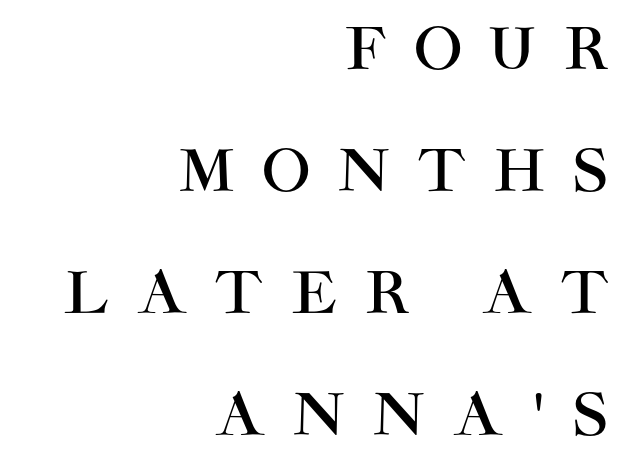
Q: Is the text italic (slanted)? A: No, it is upright.
Q: Is the typeface a serif or a sans-serif typeface? A: Sans-serif.
Q: Is the text underlined? A: No.
Q: How is the paragraph aligned? A: Right-aligned.
Q: Is the spacing between letters normal or unusually wide? A: Unusually wide.
Q: Is the spacing between lines tight, normal or loose? A: Loose.
Q: Width (condensed, normal, or wide)? A: Normal.
Q: Stroke contrast? A: High.
Q: x-height? A: Large.
Q: Monospaced? A: No.
